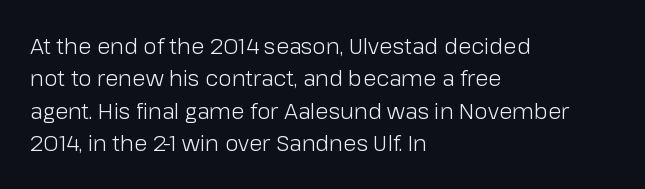
Does extra space separate the letters? No, they use regular spacing. Compared with a typical body face, this is equally light or lighter still. Casual observation: everything's shoved over to the left. This sample keeps an unexceptional amount of space between lines.
